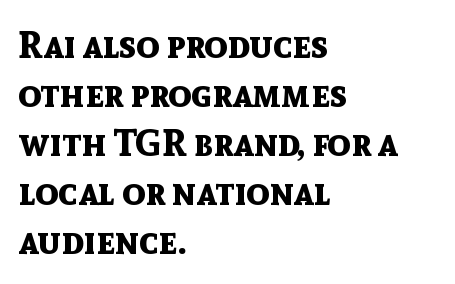
Underlining? Definitely not there. The letters advance in unequal steps, a hallmark of proportional type. Does the leading feel generous? No, just average. You could call the tracking neutral — neither tight nor loose. Does the weight exceed regular? Yes, all the way to bold.
